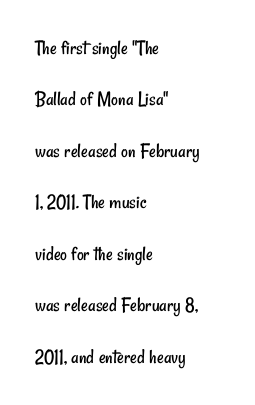
Letters have the restrained weight of plain body copy at most. If you measured baseline to baseline, you'd find a long distance. You could call the tracking neutral — neither tight nor loose. A student would call this left alignment; a typographer would say flush left, rag right. Plain, unruled lines of type.
